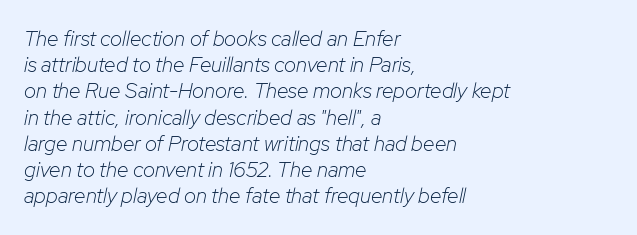
The image shows 21 px text type, italic (leaning right); set left-aligned, normal line spacing (1.25x), normal letter spacing, not underlined.
